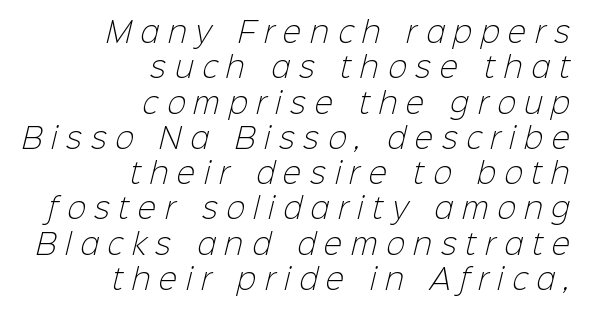
The cut favours lightness, reaching ordinary text weight at its darkest. Does extra space separate the letters? Yes, quite a lot of it. Horizontally, the lines are justified to the trailing edge only. Plain, unruled lines of type. The passage shown is typed in a proportional face where columns would drift.
